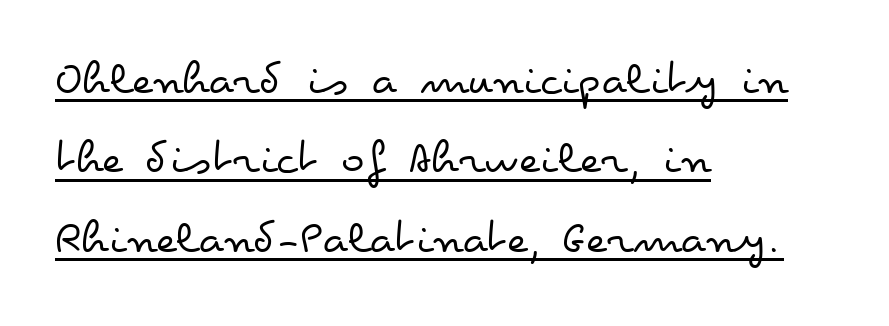
The face used here is proportionally spaced, like ordinary book or web type. The passage shown has conventional tracking throughout. The strokes are not fattened; the text isn't bold. Is the block centered? No — it sits flush against the left margin.
